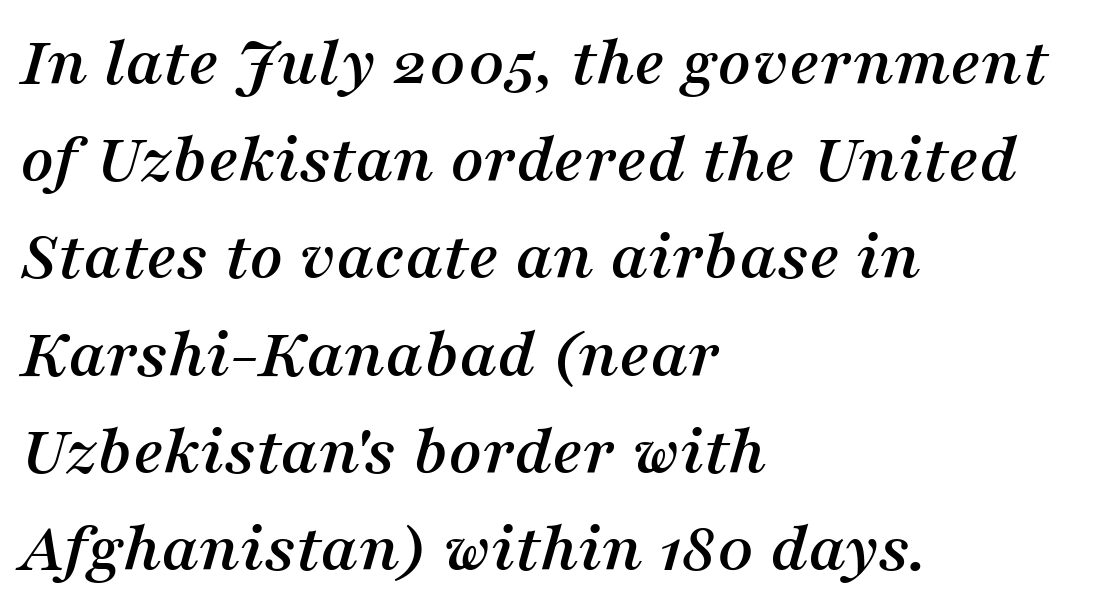
{"serif": "yes", "italic": "yes", "lean": "right", "slant_degrees": 16, "width": "normal", "stroke_contrast": "medium", "x_height": "medium", "monospaced": "no", "underline": "no", "align": "left", "line_spacing": "normal", "line_spacing_ratio": 1.35, "letter_spacing": "normal", "letter_spacing_em": 0.0, "glyph_px": 72}
